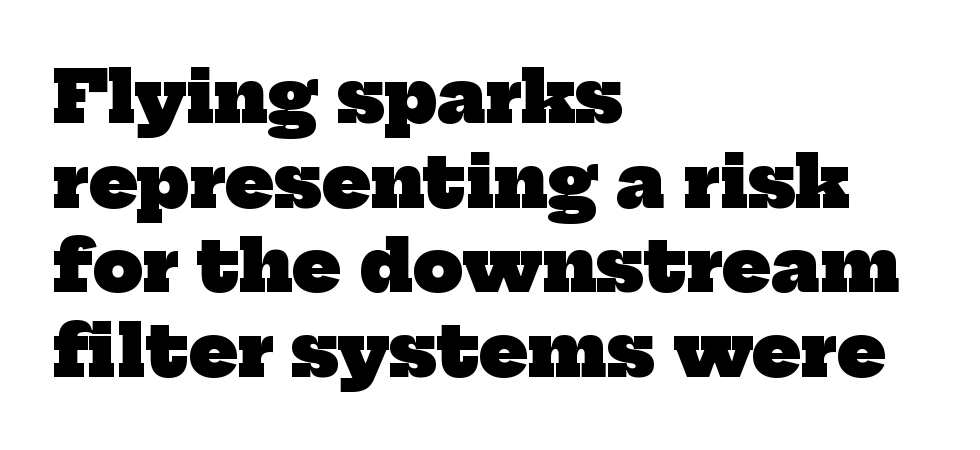
Q: Is the text bold? A: Yes.
Q: Is the typeface a serif or a sans-serif typeface? A: Serif.
Q: Is the text underlined? A: No.
Q: How is the paragraph aligned? A: Left-aligned.
Q: Is the spacing between letters normal or unusually wide? A: Normal.
Q: Width (condensed, normal, or wide)? A: Normal.
Q: Stroke contrast? A: Low.
Q: x-height? A: Medium.
Q: Monospaced? A: No.
